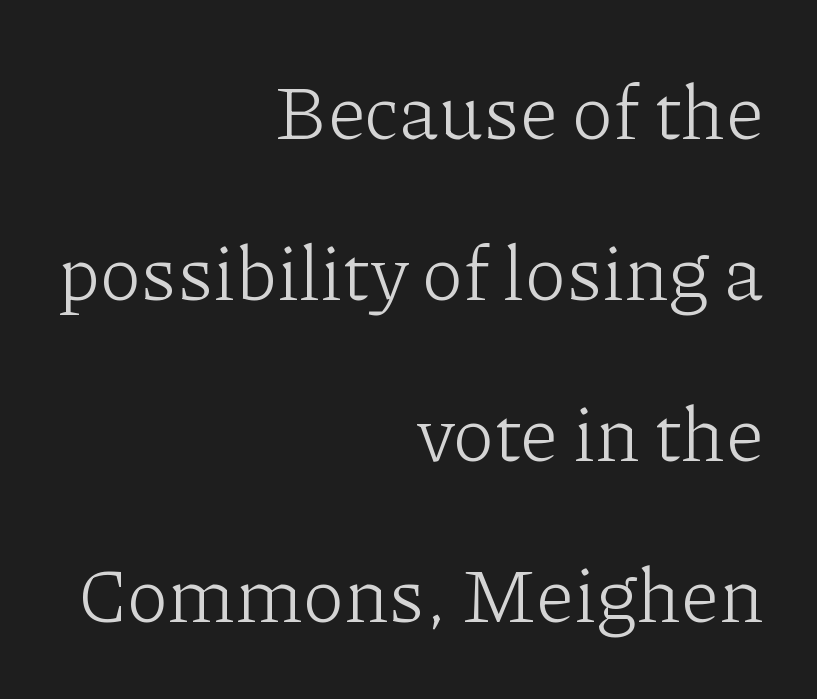
Q: Is the text bold? A: No.
Q: Is the text italic (slanted)? A: No, it is upright.
Q: Is the typeface a serif or a sans-serif typeface? A: Serif.
Q: Is the text underlined? A: No.
Q: How is the paragraph aligned? A: Right-aligned.
Q: Is the spacing between letters normal or unusually wide? A: Normal.
Q: Is the spacing between lines tight, normal or loose? A: Loose.
Q: Width (condensed, normal, or wide)? A: Normal.
Q: Stroke contrast? A: Low.
Q: x-height? A: Medium.
Q: Monospaced? A: No.
